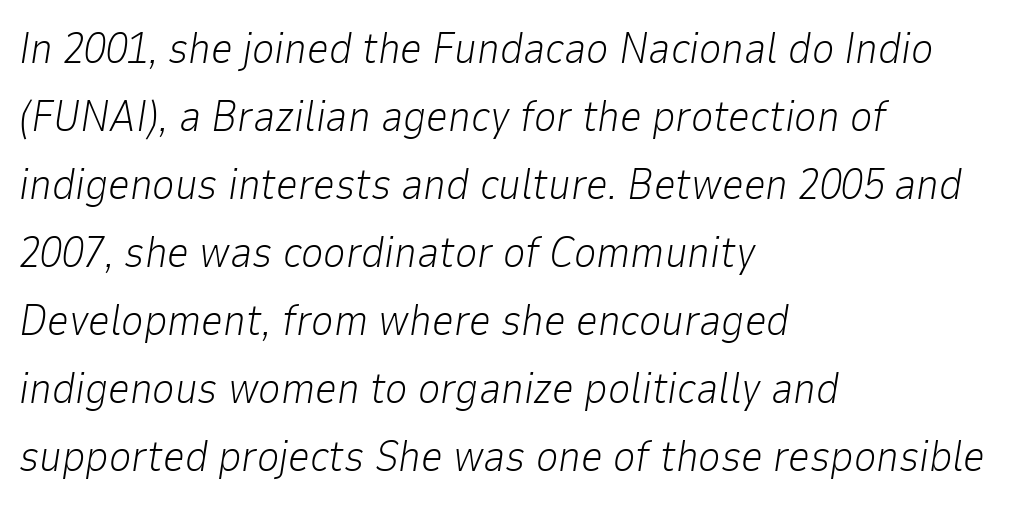
The image shows 43 px light type, italic (leaning right); set left-aligned, normal line spacing (1.58x), normal letter spacing, not underlined; low stroke contrast and a medium x-height.
